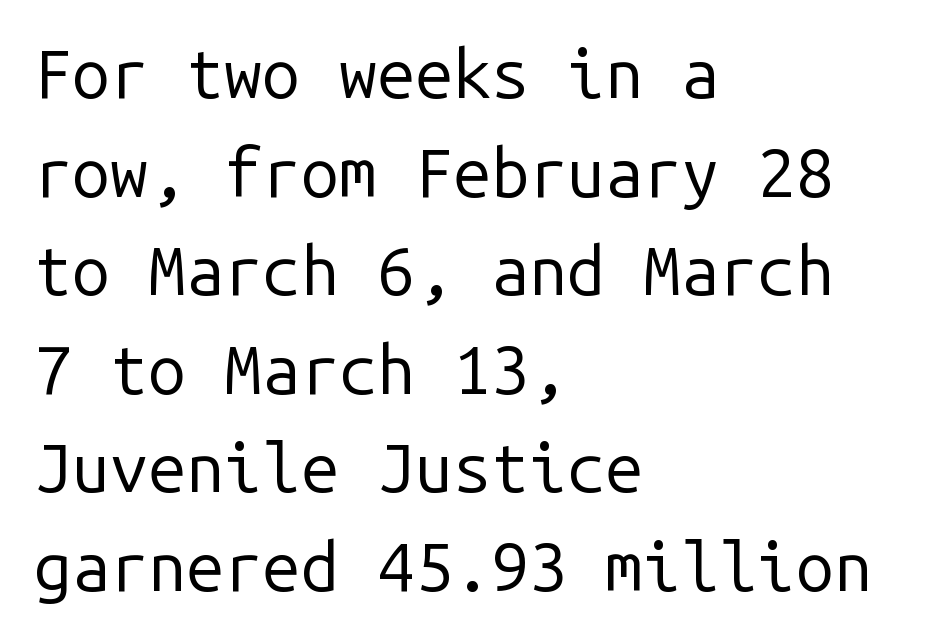
Q: Is the text bold? A: No.
Q: Is the text italic (slanted)? A: No, it is upright.
Q: Is the typeface a serif or a sans-serif typeface? A: Sans-serif.
Q: Is the text underlined? A: No.
Q: How is the paragraph aligned? A: Left-aligned.
Q: Is the spacing between letters normal or unusually wide? A: Normal.
Q: Is the spacing between lines tight, normal or loose? A: Normal.
Q: Width (condensed, normal, or wide)? A: Normal.
Q: Stroke contrast? A: Low.
Q: x-height? A: Medium.
Q: Monospaced? A: Yes.
